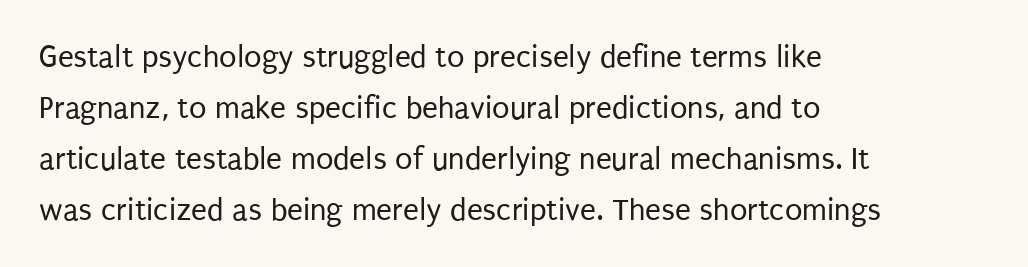
To sum up the face: it is a sans, with no serifs. Does extra space separate the letters? No, they use regular spacing. Which margin do the lines hug? The left one — the right edge is uneven. This reads as an unemphasized weight, regular at the heaviest.
